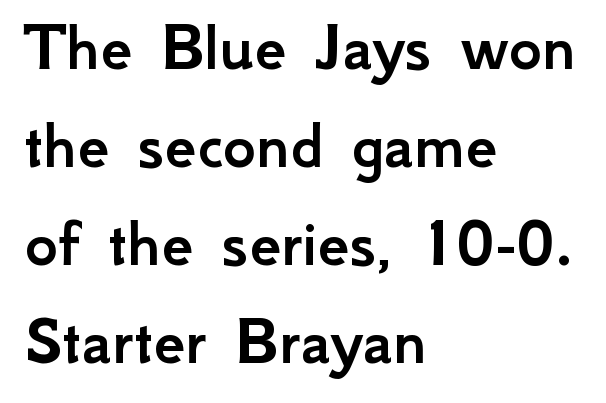
{"serif": "no", "italic": "no", "width": "normal", "stroke_contrast": "low", "x_height": "small", "monospaced": "no", "underline": "no", "align": "left", "line_spacing": "normal", "line_spacing_ratio": 1.38, "letter_spacing": "normal", "letter_spacing_em": 0.0, "glyph_px": 71}
